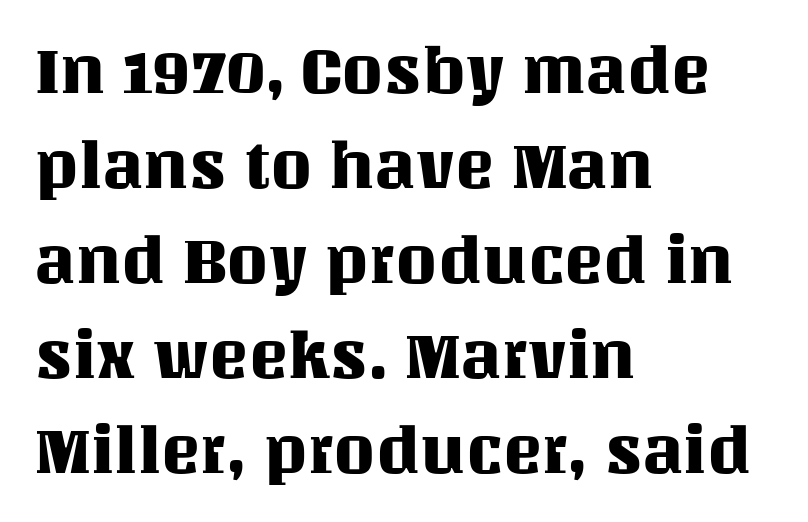
Horizontally, the lines are justified to the leading edge only. There is no visible air inserted between adjacent glyphs. Regular leading. The letters stand upright; this is a roman face. Do the characters align in a grid? No, the font is proportional. Lines of text with bare space underneath.
